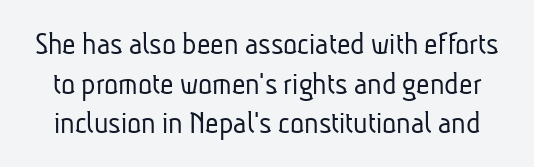
{"serif": "no", "bold": "no", "weight": "light", "width": "condensed", "stroke_contrast": "low", "x_height": "medium", "monospaced": "no", "underline": "no", "line_spacing_ratio": 1.2, "letter_spacing": "normal", "letter_spacing_em": 0.0, "glyph_px": 33}
